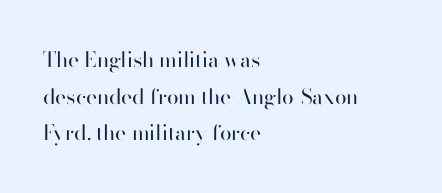
The image shows 21 px text type, upright; set left-aligned, line spacing 1.74x, normal letter spacing, not underlined.
